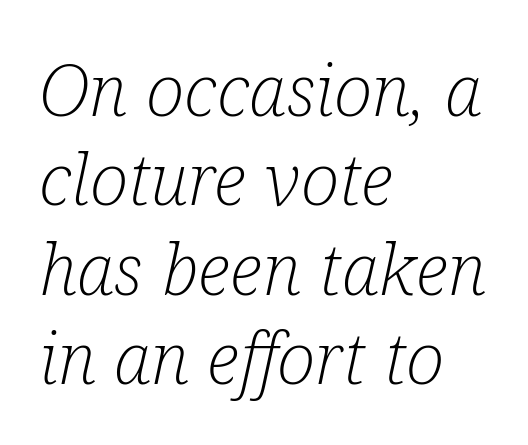
Q: Is the text bold? A: No.
Q: Is the text italic (slanted)? A: Yes, it leans right by about 12 degrees.
Q: Is the typeface a serif or a sans-serif typeface? A: Serif.
Q: Is the text underlined? A: No.
Q: How is the paragraph aligned? A: Left-aligned.
Q: Is the spacing between letters normal or unusually wide? A: Normal.
Q: Width (condensed, normal, or wide)? A: Condensed.
Q: Stroke contrast? A: Low.
Q: x-height? A: Medium.
Q: Monospaced? A: No.
